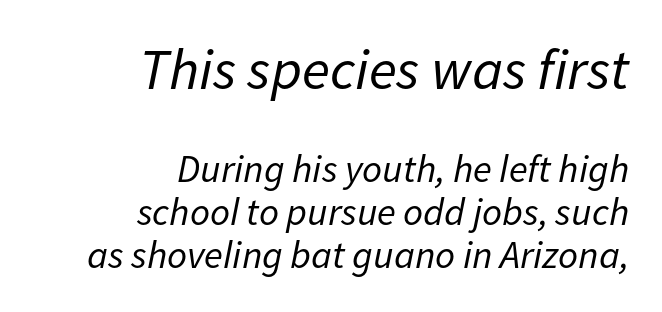
Between one letter and the next there's only the usual sliver of space. Line spacing here is tight. Honestly, there is no underline to notice here at all. The rendering uses natural spacing where letterforms have individual widths. Where is the straight margin? On the right. This reads as an unemphasized weight, regular at the heaviest.
